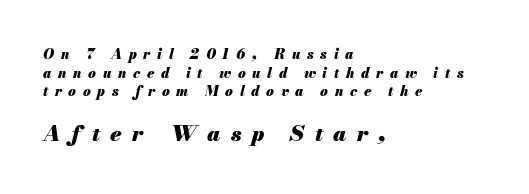
The image shows 22 px bold type, italic (leaning right); set left-aligned, normal line spacing (1.33x), unusually wide letter spacing (+0.47 em), not underlined; the second (bottom) block is 1.57x larger.
